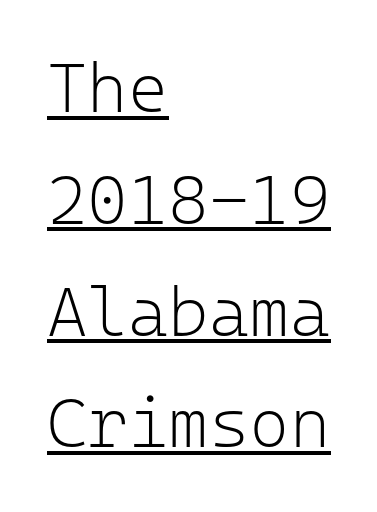
Q: Is the text bold? A: No.
Q: Is the text italic (slanted)? A: No, it is upright.
Q: Is the typeface a serif or a sans-serif typeface? A: Sans-serif.
Q: Is the text underlined? A: Yes.
Q: How is the paragraph aligned? A: Left-aligned.
Q: Is the spacing between letters normal or unusually wide? A: Normal.
Q: Is the spacing between lines tight, normal or loose? A: Normal.
Q: Width (condensed, normal, or wide)? A: Normal.
Q: Stroke contrast? A: Low.
Q: x-height? A: Medium.
Q: Monospaced? A: Yes.
